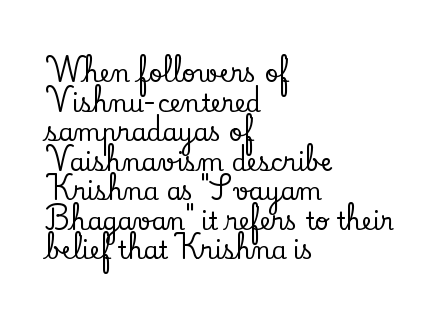
The image shows 24 px text type, upright; set left-aligned, line spacing 1.23x, normal letter spacing, not underlined.
